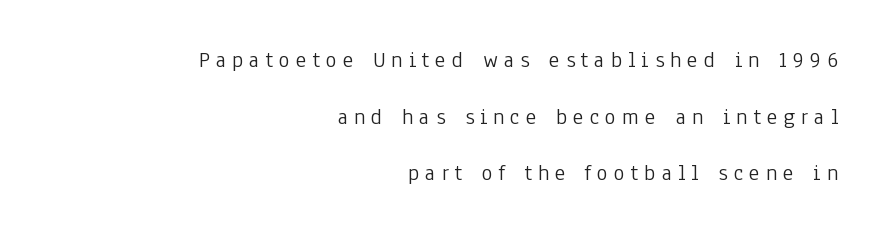
The image shows 23 px text type, upright; set right-aligned, loose line spacing (2.46x), unusually wide letter spacing (+0.26 em), not underlined.
